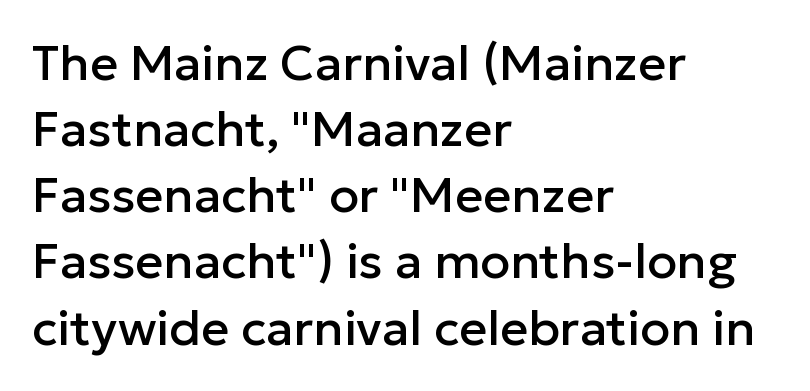
The image shows 49 px sans-serif type, upright; set left-aligned, normal line spacing (1.35x), normal letter spacing, not underlined; low stroke contrast and a medium x-height.
